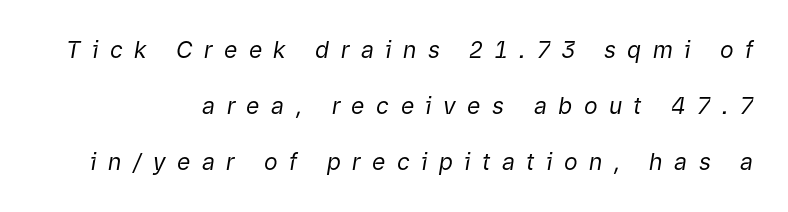
Q: Is the text bold? A: No.
Q: Is the text italic (slanted)? A: Yes, it leans right by about 9 degrees.
Q: Is the text underlined? A: No.
Q: How is the paragraph aligned? A: Right-aligned.
Q: Is the spacing between letters normal or unusually wide? A: Unusually wide.
Q: Is the spacing between lines tight, normal or loose? A: Loose.
